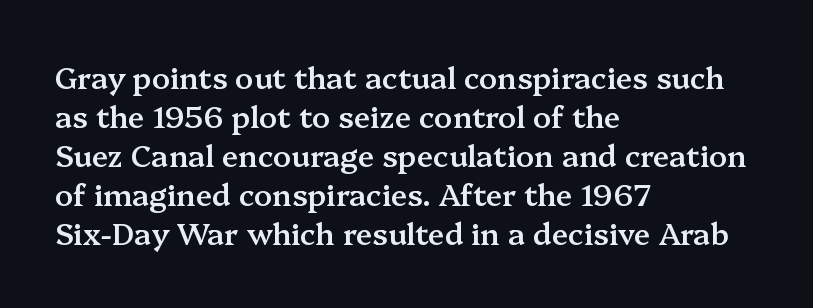
Q: Is the text bold? A: Semi-bold.
Q: Is the text italic (slanted)? A: No, it is upright.
Q: Is the typeface a serif or a sans-serif typeface? A: Serif.
Q: Is the text underlined? A: No.
Q: How is the paragraph aligned? A: Left-aligned.
Q: Is the spacing between letters normal or unusually wide? A: Normal.
Q: Is the spacing between lines tight, normal or loose? A: Normal.
Q: Width (condensed, normal, or wide)? A: Normal.
Q: Stroke contrast? A: Medium.
Q: x-height? A: Medium.
Q: Monospaced? A: No.
